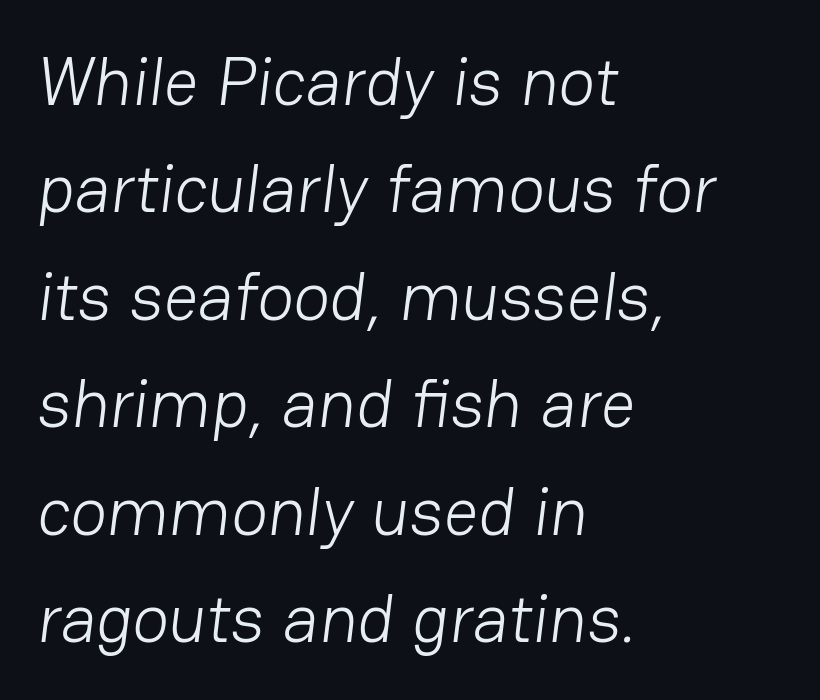
Q: Is the text bold? A: No.
Q: Is the typeface a serif or a sans-serif typeface? A: Sans-serif.
Q: Is the text underlined? A: No.
Q: How is the paragraph aligned? A: Left-aligned.
Q: Is the spacing between letters normal or unusually wide? A: Normal.
Q: Is the spacing between lines tight, normal or loose? A: Normal.
Q: Width (condensed, normal, or wide)? A: Normal.
Q: Stroke contrast? A: Low.
Q: x-height? A: Medium.
Q: Monospaced? A: No.
